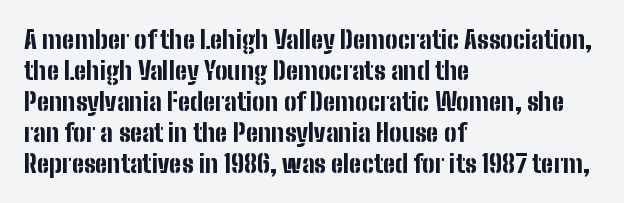
{"italic": "no", "bold": "yes", "underline": "no", "align": "left", "line_spacing_ratio": 1.24, "letter_spacing": "normal", "letter_spacing_em": 0.0, "glyph_px": 25}
